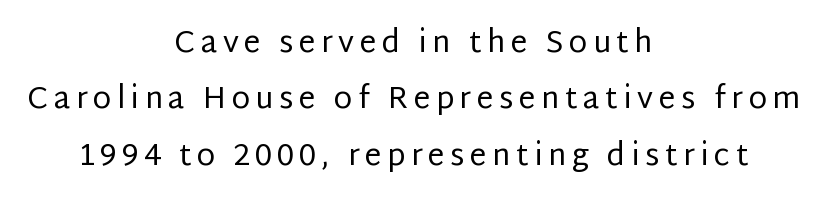
Classification — sans serif. Each letter keeps its own natural width here, so spacing adapts to shape. The font sits on the lighter half of the weight spectrum, regular included. Every stem runs plumb, perpendicular to the baseline. Where is the straight margin? There isn't one; the lines are centered.
